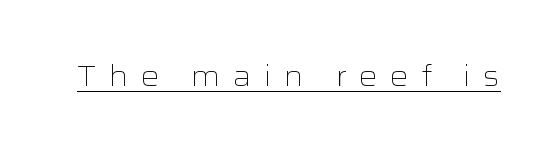
Q: Is the text bold? A: No.
Q: Is the text italic (slanted)? A: No, it is upright.
Q: Is the typeface a serif or a sans-serif typeface? A: Sans-serif.
Q: Is the text underlined? A: Yes.
Q: Is the spacing between letters normal or unusually wide? A: Unusually wide.
Q: Width (condensed, normal, or wide)? A: Wide.
Q: Stroke contrast? A: Low.
Q: x-height? A: Medium.
Q: Monospaced? A: No.
